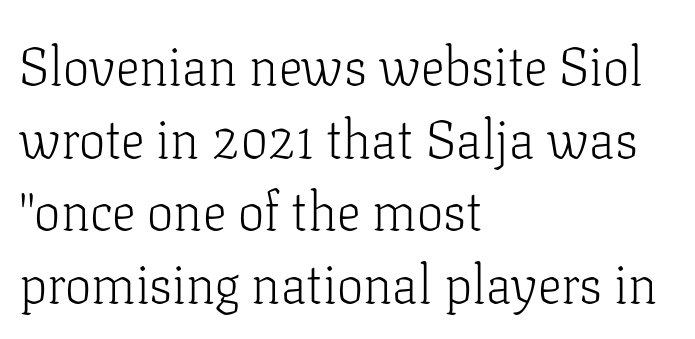
The lettering holds an erect, upright posture throughout. Anything drawn beneath the words? Only blank space. What stands out about the letter spacing? Nothing — it is the standard amount. The face used here is proportionally spaced, like ordinary book or web type. Are there feet on the stems? There are — it's a serif. Whoever set this chose a conventional vertical rhythm.
